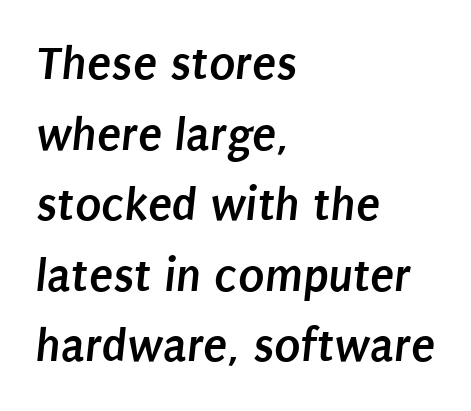
The image shows 49 px semibold, condensed sans-serif type; set left-aligned, normal line spacing (1.44x), normal letter spacing, not underlined; low stroke contrast and a large x-height.
